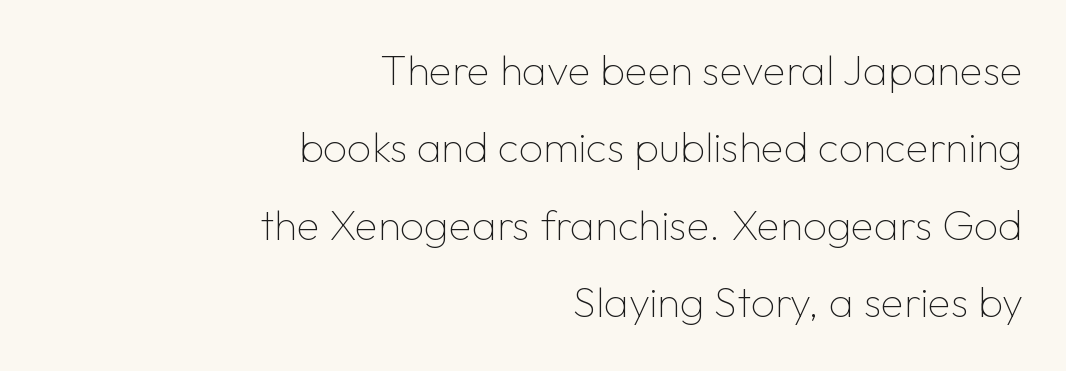
The weight would be labelled regular, book, light, or lighter still. Every character sits straight up, as roman type does. A typesetter would call this proportional, since set widths differ per character. How are the letters spaced? Ordinarily, with no added tracking.
